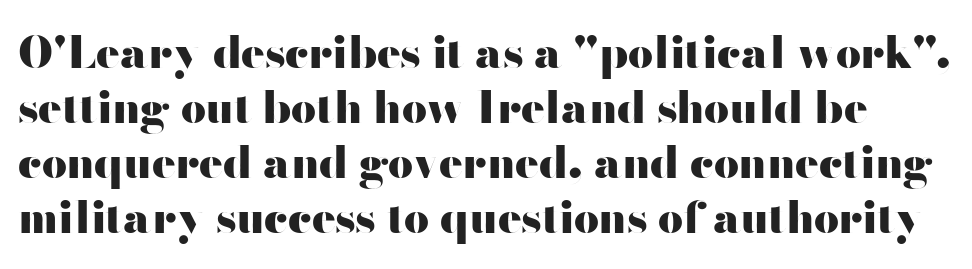
Q: Is the text bold? A: Yes.
Q: Is the text italic (slanted)? A: No, it is upright.
Q: Is the typeface a serif or a sans-serif typeface? A: Serif.
Q: Is the text underlined? A: No.
Q: Is the spacing between letters normal or unusually wide? A: Normal.
Q: Is the spacing between lines tight, normal or loose? A: Normal.
Q: Width (condensed, normal, or wide)? A: Wide.
Q: Stroke contrast? A: High.
Q: x-height? A: Small.
Q: Monospaced? A: No.
